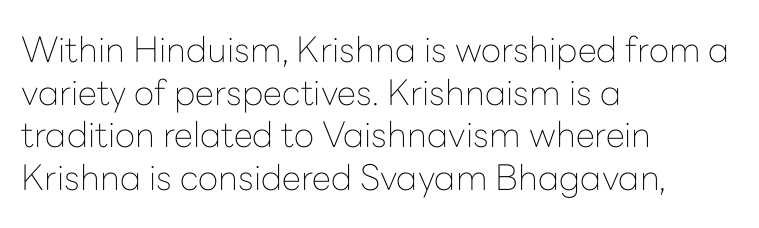
The font sits on the lighter half of the weight spectrum, regular included. Looks like regular typesetting: each glyph gets only the width it needs. The rendering shows plain stroke endings on the letterforms — a sans-serif design. Any mark beneath the type? The region is blank.
